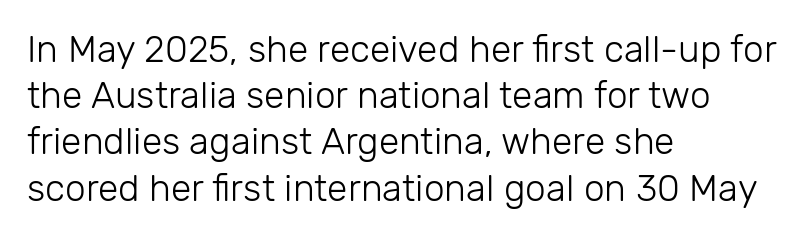
The image shows 37 px light sans-serif type, upright; set left-aligned, normal line spacing (1.25x), normal letter spacing, not underlined; low stroke contrast and a medium x-height.
